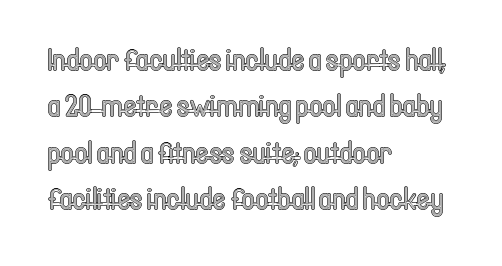
The image shows 32 px condensed type, upright; set left-aligned, normal line spacing (1.45x), normal letter spacing, not underlined; a medium x-height.
